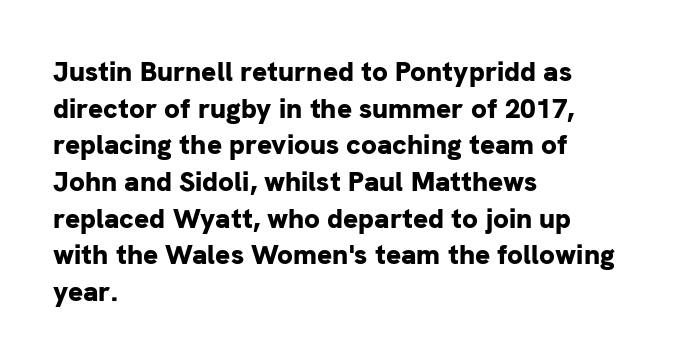
{"serif": "no", "italic": "no", "bold": "yes", "weight": "bold", "width": "normal", "stroke_contrast": "low", "x_height": "medium", "monospaced": "no", "underline": "no", "align": "left", "line_spacing": "normal", "line_spacing_ratio": 1.31, "letter_spacing": "normal", "letter_spacing_em": 0.0, "glyph_px": 28}
